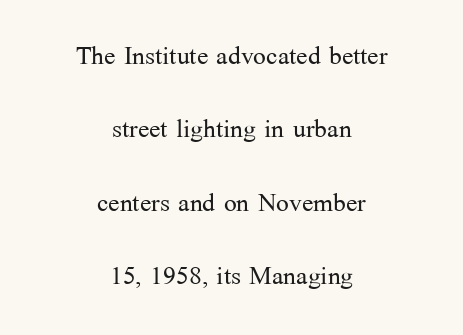
{"serif": "yes", "italic": "no", "bold": "no", "weight": "light", "width": "normal", "stroke_contrast": "medium", "x_height": "medium", "monospaced": "no", "underline": "no", "align": "center", "line_spacing": "loose", "line_spacing_ratio": 2.16, "letter_spacing": "normal", "letter_spacing_em": 0.0, "glyph_px": 34}
